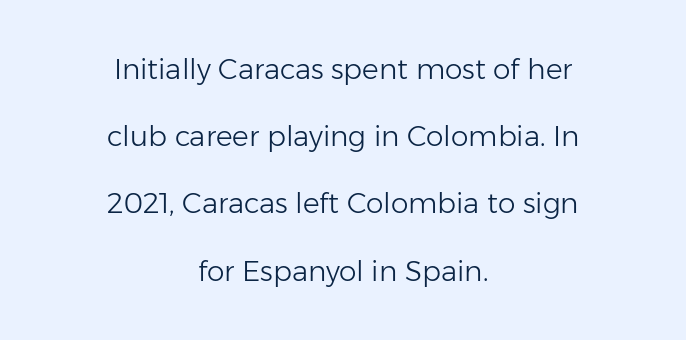
Q: Is the text bold? A: No.
Q: Is the text italic (slanted)? A: No, it is upright.
Q: Is the typeface a serif or a sans-serif typeface? A: Sans-serif.
Q: Is the text underlined? A: No.
Q: How is the paragraph aligned? A: Centered.
Q: Is the spacing between letters normal or unusually wide? A: Normal.
Q: Is the spacing between lines tight, normal or loose? A: Loose.
Q: Width (condensed, normal, or wide)? A: Normal.
Q: Stroke contrast? A: Low.
Q: x-height? A: Medium.
Q: Monospaced? A: No.
